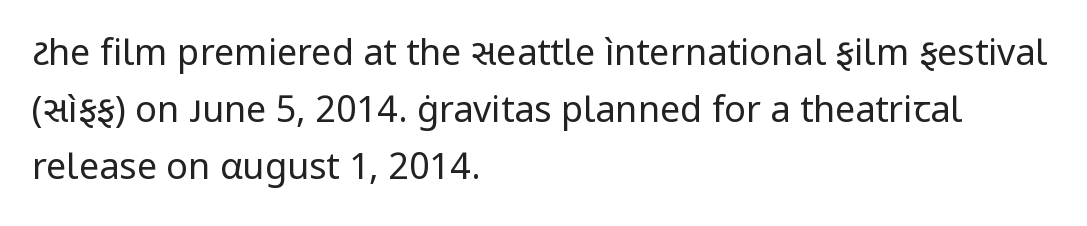
{"serif": "no", "italic": "no", "bold": "no", "weight": "regular", "width": "normal", "stroke_contrast": "low", "x_height": "medium", "monospaced": "no", "underline": "no", "align": "left", "line_spacing": "normal", "line_spacing_ratio": 1.58, "letter_spacing": "normal", "letter_spacing_em": 0.0, "glyph_px": 36}
